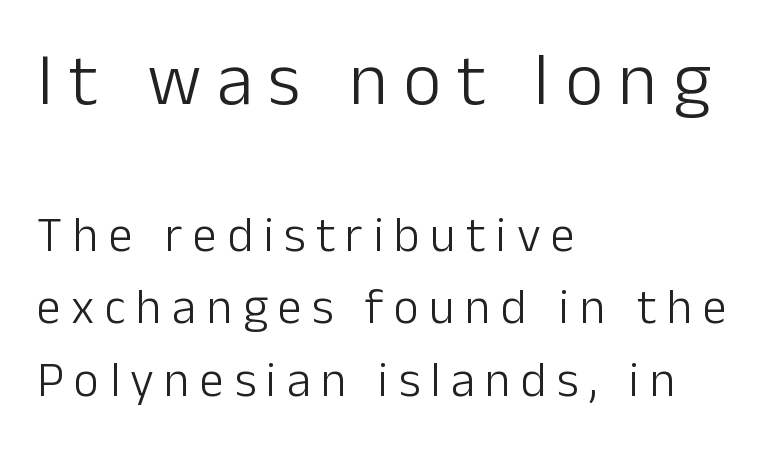
Q: Is the text bold? A: No.
Q: Is the text italic (slanted)? A: No, it is upright.
Q: Is the typeface a serif or a sans-serif typeface? A: Sans-serif.
Q: Is the text underlined? A: No.
Q: How is the paragraph aligned? A: Left-aligned.
Q: Is the spacing between letters normal or unusually wide? A: Unusually wide.
Q: Is the spacing between lines tight, normal or loose? A: Normal.
Q: Which block of text is set in a larger size, the first (top) or the second (bottom)? A: The first (top) one.
Q: Width (condensed, normal, or wide)? A: Normal.
Q: Stroke contrast? A: Low.
Q: x-height? A: Medium.
Q: Monospaced? A: No.
